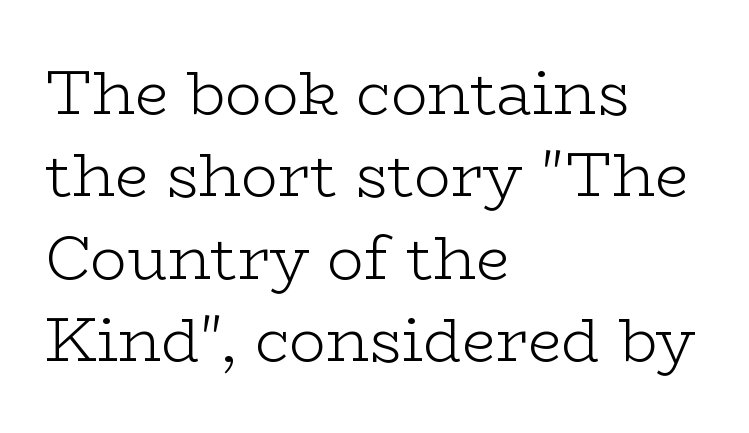
{"serif": "yes", "italic": "no", "bold": "no", "weight": "light", "width": "wide", "stroke_contrast": "low", "x_height": "medium", "monospaced": "no", "underline": "no", "align": "left", "line_spacing": "normal", "line_spacing_ratio": 1.35, "letter_spacing": "normal", "letter_spacing_em": 0.0, "glyph_px": 61}
